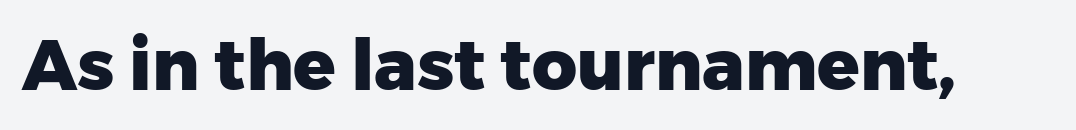
{"serif": "no", "italic": "no", "bold": "yes", "weight": "heavy", "width": "normal", "stroke_contrast": "low", "x_height": "medium", "monospaced": "no", "underline": "no", "letter_spacing": "normal", "letter_spacing_em": 0.0, "glyph_px": 70}
